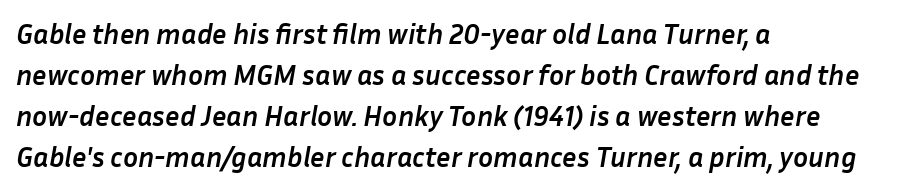
Q: Is the text bold? A: Yes.
Q: Is the text italic (slanted)? A: Yes, it leans right by about 10 degrees.
Q: Is the text underlined? A: No.
Q: How is the paragraph aligned? A: Left-aligned.
Q: Is the spacing between letters normal or unusually wide? A: Normal.
Q: Is the spacing between lines tight, normal or loose? A: Normal.
Q: Width (condensed, normal, or wide)? A: Normal.
Q: Stroke contrast? A: Low.
Q: x-height? A: Medium.
Q: Monospaced? A: No.
